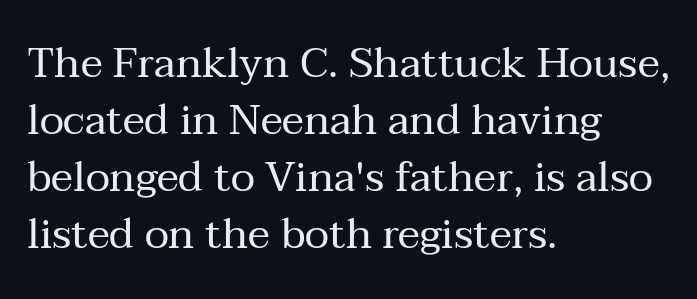
{"serif": "yes", "italic": "no", "bold": "no", "weight": "regular", "width": "normal", "stroke_contrast": "medium", "x_height": "medium", "monospaced": "no", "underline": "no", "align": "left", "line_spacing": "normal", "line_spacing_ratio": 1.36, "letter_spacing": "normal", "letter_spacing_em": 0.0, "glyph_px": 42}
